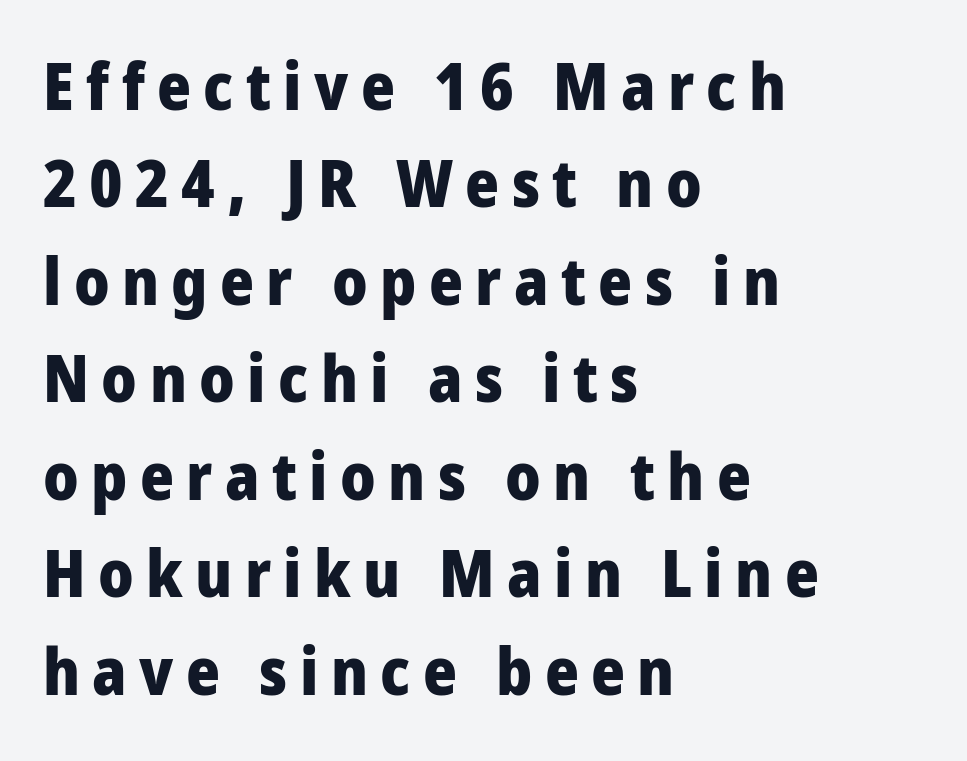
{"serif": "no", "italic": "no", "bold": "yes", "weight": "heavy", "width": "condensed", "stroke_contrast": "low", "x_height": "large", "monospaced": "no", "underline": "no", "align": "left", "line_spacing": "normal", "line_spacing_ratio": 1.5, "glyph_px": 65}
